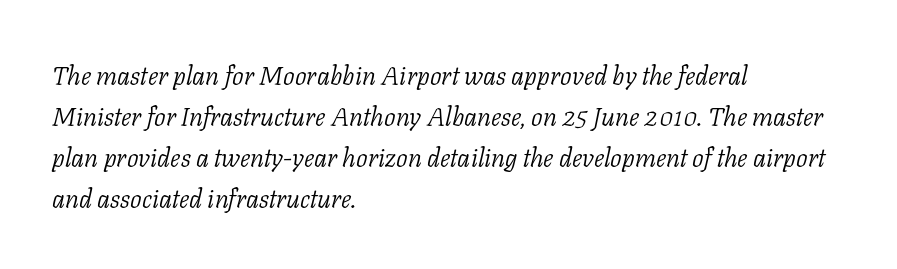
Q: Is the text bold? A: No.
Q: Is the text italic (slanted)? A: Yes, it leans right by about 11 degrees.
Q: Is the text underlined? A: No.
Q: How is the paragraph aligned? A: Left-aligned.
Q: Is the spacing between letters normal or unusually wide? A: Normal.
Q: Is the spacing between lines tight, normal or loose? A: Normal.
